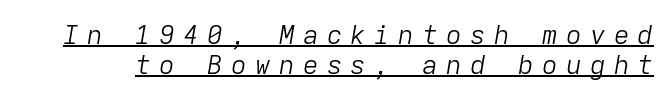
Q: Is the text bold? A: No.
Q: Is the text italic (slanted)? A: Yes, it leans right by about 9 degrees.
Q: Is the text underlined? A: Yes.
Q: Is the spacing between letters normal or unusually wide? A: Unusually wide.
Q: Is the spacing between lines tight, normal or loose? A: Tight.
